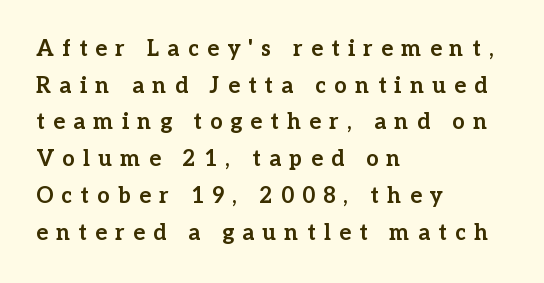
Q: Is the text bold? A: Yes.
Q: Is the text italic (slanted)? A: No, it is upright.
Q: Is the text underlined? A: No.
Q: How is the paragraph aligned? A: Left-aligned.
Q: Is the spacing between letters normal or unusually wide? A: Unusually wide.
Q: Is the spacing between lines tight, normal or loose? A: Normal.
